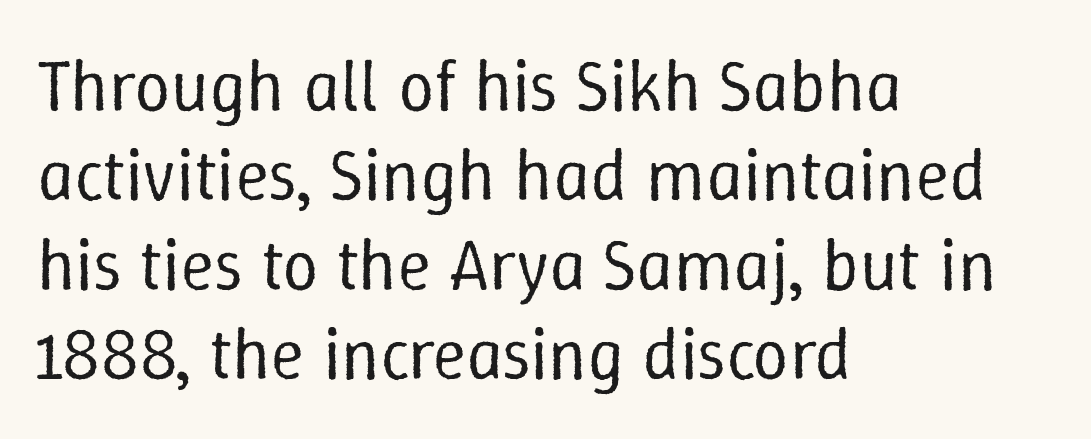
The image shows 72 px regular-weight type, upright; set left-aligned, line spacing 1.24x, normal letter spacing, not underlined; low stroke contrast and a medium x-height.
